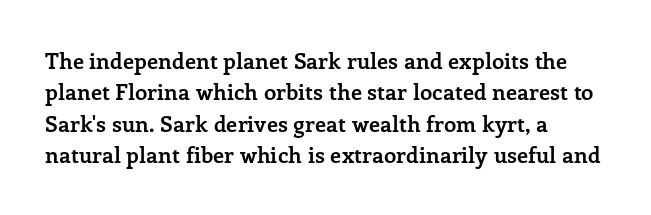
Q: Is the text bold? A: Yes.
Q: Is the text italic (slanted)? A: No, it is upright.
Q: Is the text underlined? A: No.
Q: How is the paragraph aligned? A: Left-aligned.
Q: Is the spacing between letters normal or unusually wide? A: Normal.
Q: Is the spacing between lines tight, normal or loose? A: Normal.
